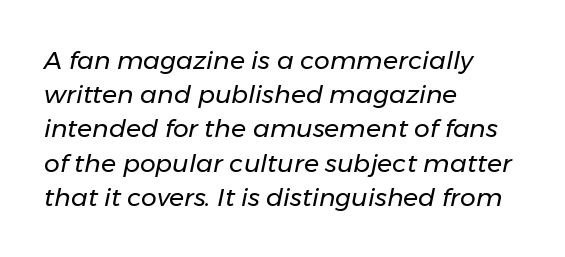
The image shows 25 px text type, italic (leaning right); set left-aligned, normal line spacing (1.37x), normal letter spacing, not underlined.
